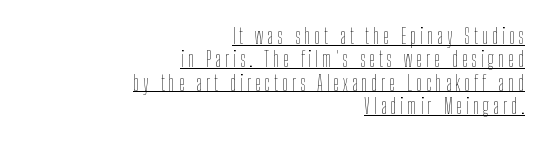
Q: Is the text bold? A: No.
Q: Is the text italic (slanted)? A: No, it is upright.
Q: Is the text underlined? A: Yes.
Q: How is the paragraph aligned? A: Right-aligned.
Q: Is the spacing between lines tight, normal or loose? A: Tight.
